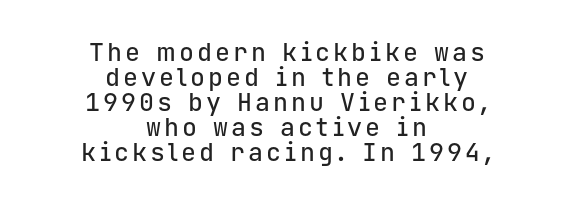
The image shows 25 px text type, upright; set centered, tight line spacing (1.0x), not underlined.
